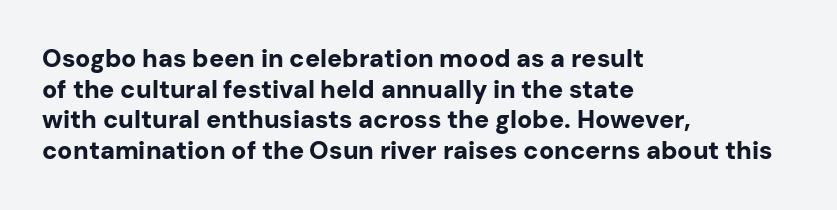
{"italic": "no", "bold": "yes", "underline": "no", "align": "left", "line_spacing_ratio": 1.23, "letter_spacing": "normal", "letter_spacing_em": 0.0, "glyph_px": 25}
